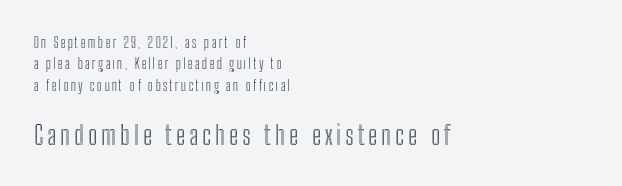
Descenders hang freely into open space. This is the regular roman posture of the typeface. The face used here appears at its bigger size in the lower chunk. Notice how descenders clear the ascenders below comfortably — that's standard leading. Horizontal alignment here is leftward, the default for most running prose.
